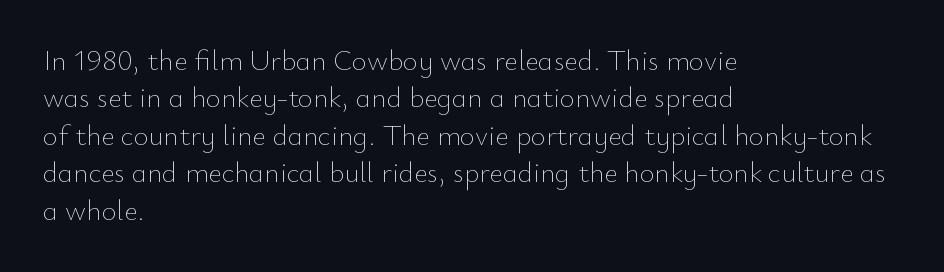
Q: Is the text bold? A: No.
Q: Is the text italic (slanted)? A: No, it is upright.
Q: Is the text underlined? A: No.
Q: How is the paragraph aligned? A: Left-aligned.
Q: Is the spacing between letters normal or unusually wide? A: Normal.
Q: Is the spacing between lines tight, normal or loose? A: Normal.
Q: Width (condensed, normal, or wide)? A: Normal.
Q: Stroke contrast? A: Low.
Q: x-height? A: Small.
Q: Monospaced? A: No.
